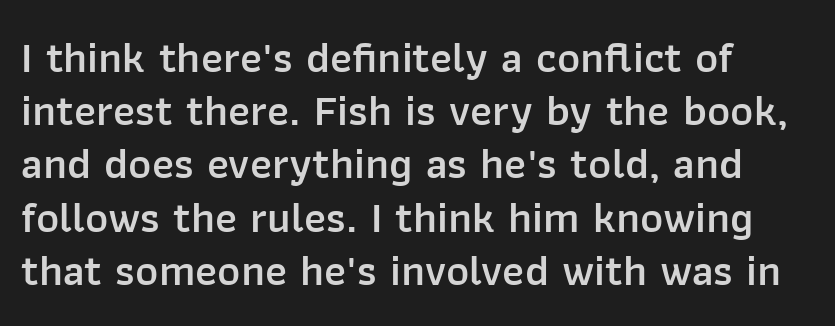
Q: Is the text bold? A: Semi-bold.
Q: Is the text italic (slanted)? A: No, it is upright.
Q: Is the typeface a serif or a sans-serif typeface? A: Sans-serif.
Q: Is the text underlined? A: No.
Q: How is the paragraph aligned? A: Left-aligned.
Q: Is the spacing between letters normal or unusually wide? A: Normal.
Q: Width (condensed, normal, or wide)? A: Normal.
Q: Stroke contrast? A: Low.
Q: x-height? A: Medium.
Q: Monospaced? A: No.
